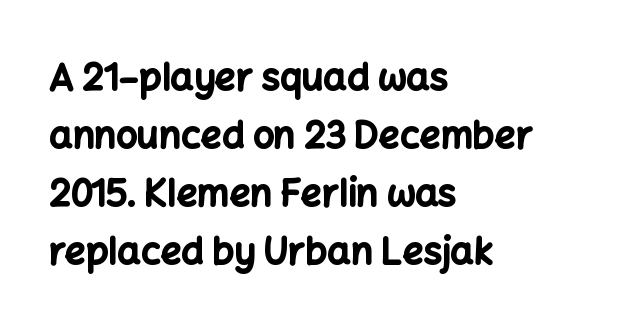
The space directly below the letters is spotless. Regarding leading, the lines here are spaced in the standard way. The passage is arranged the way most books set body copy — flush left. Do the characters align in a grid? No, the font is proportional. Every stem runs plumb, perpendicular to the baseline.
